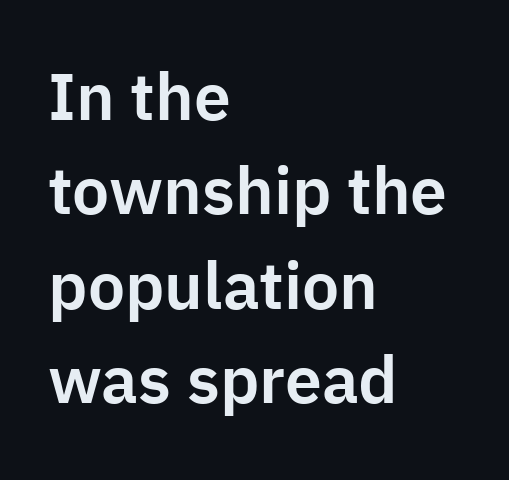
The passage shown is typed in a proportional face where columns would drift. This sample keeps an unexceptional amount of space between lines. It's the straight-up-and-down kind of type. The face used here is rendered with its standard letterfit. Beneath every word, the page is bare.
